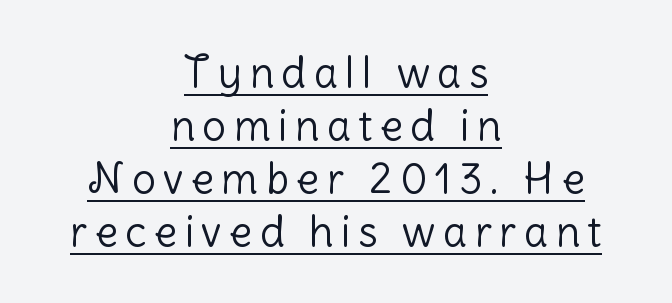
The image shows 42 px light sans-serif type, upright; set centered, normal line spacing (1.26x), underlined; low stroke contrast and a medium x-height.
